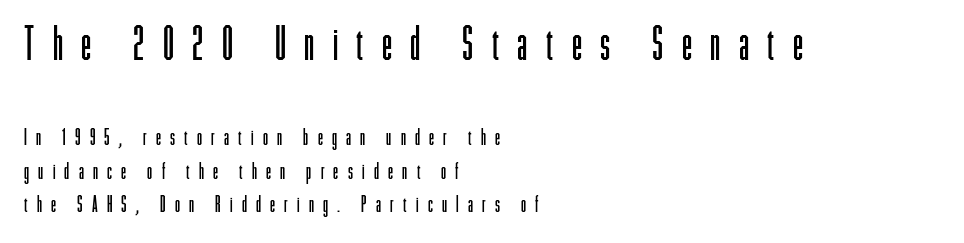
Q: Is the text bold? A: No.
Q: Is the text italic (slanted)? A: No, it is upright.
Q: Is the typeface a serif or a sans-serif typeface? A: Sans-serif.
Q: Is the text underlined? A: No.
Q: How is the paragraph aligned? A: Left-aligned.
Q: Is the spacing between letters normal or unusually wide? A: Unusually wide.
Q: Is the spacing between lines tight, normal or loose? A: Normal.
Q: Which block of text is set in a larger size, the first (top) or the second (bottom)? A: The first (top) one.
Q: Width (condensed, normal, or wide)? A: Condensed.
Q: Stroke contrast? A: Low.
Q: x-height? A: Medium.
Q: Monospaced? A: No.
